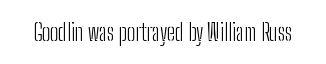
The image shows 23 px text type, upright; set normal letter spacing, not underlined.
